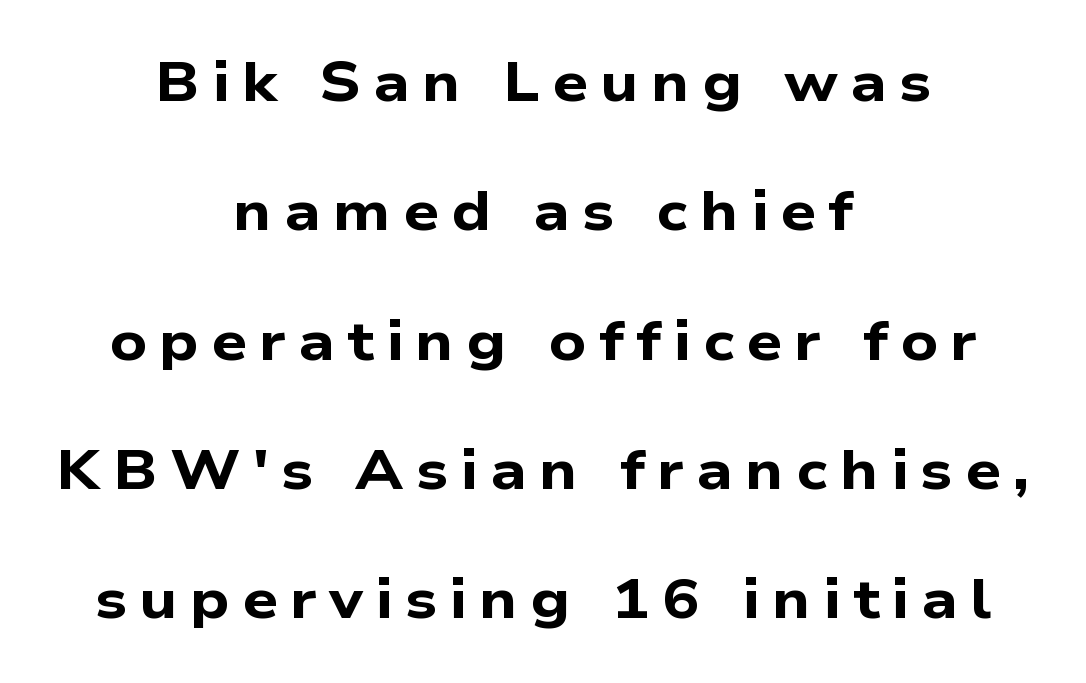
The image shows 56 px bold, wide sans-serif type; set centered, loose line spacing (2.31x), unusually wide letter spacing (+0.22 em), not underlined; low stroke contrast and a medium x-height.
